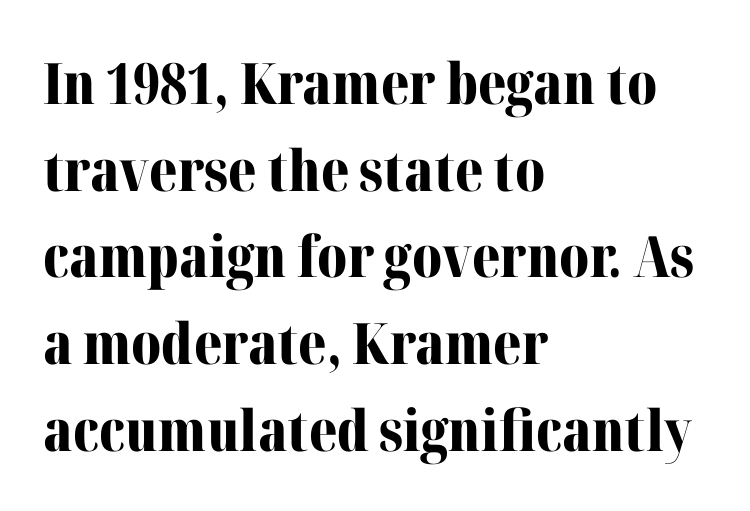
{"serif": "yes", "italic": "no", "bold": "yes", "weight": "bold", "width": "normal", "stroke_contrast": "medium", "x_height": "medium", "monospaced": "no", "underline": "no", "align": "left", "line_spacing": "normal", "line_spacing_ratio": 1.52, "letter_spacing": "normal", "letter_spacing_em": 0.0, "glyph_px": 57}
